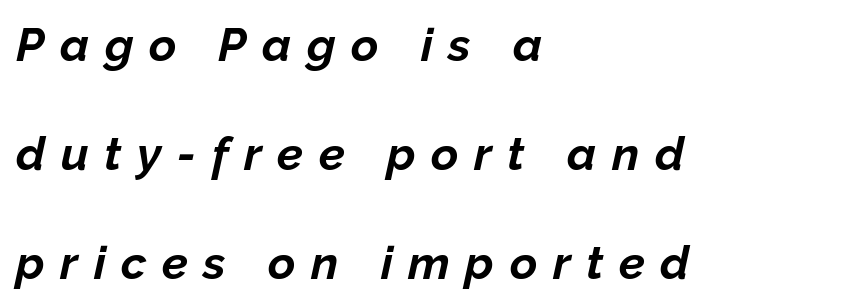
The image shows 47 px bold type, italic (leaning right); set left-aligned, loose line spacing (2.32x), unusually wide letter spacing (+0.33 em), not underlined; low stroke contrast and a medium x-height.
